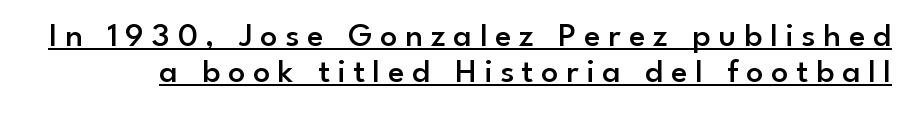
{"serif": "no", "italic": "no", "bold": "semi", "weight": "semibold", "width": "normal", "stroke_contrast": "low", "x_height": "small", "monospaced": "no", "underline": "yes", "line_spacing": "tight", "line_spacing_ratio": 1.06, "letter_spacing": "wide", "letter_spacing_em": 0.23, "glyph_px": 34}
